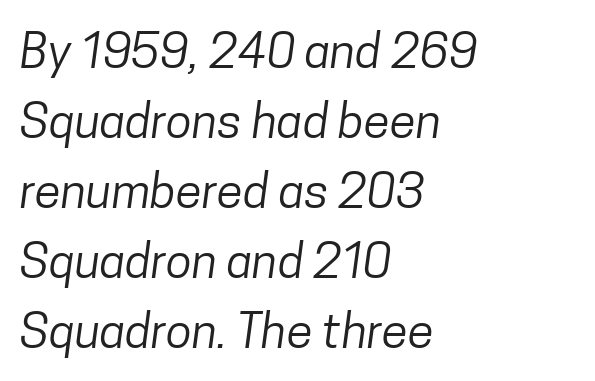
{"serif": "no", "bold": "no", "weight": "regular", "width": "condensed", "stroke_contrast": "low", "x_height": "medium", "monospaced": "no", "underline": "no", "align": "left", "line_spacing": "normal", "line_spacing_ratio": 1.46, "letter_spacing": "normal", "letter_spacing_em": 0.0, "glyph_px": 48}
